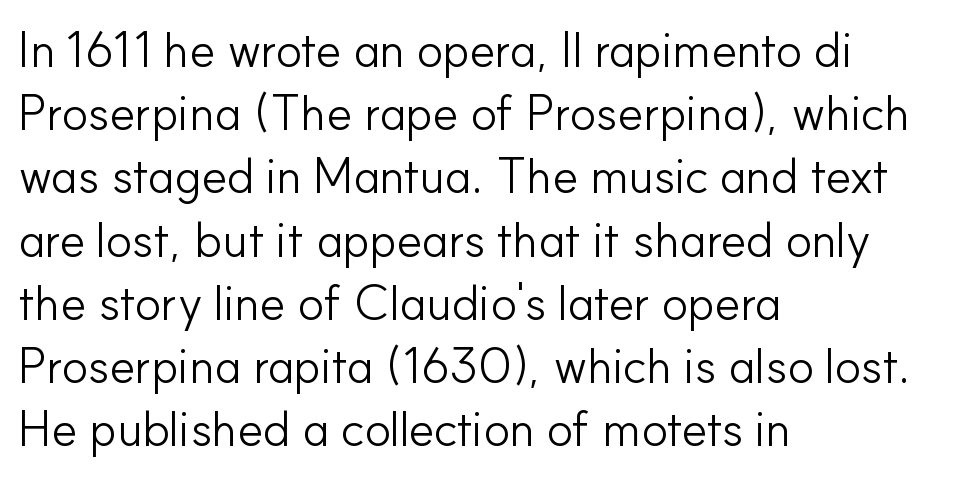
{"serif": "no", "italic": "no", "bold": "no", "weight": "light", "width": "normal", "stroke_contrast": "low", "x_height": "small", "monospaced": "no", "underline": "no", "align": "left", "line_spacing": "normal", "line_spacing_ratio": 1.29, "letter_spacing": "normal", "letter_spacing_em": 0.0, "glyph_px": 49}
